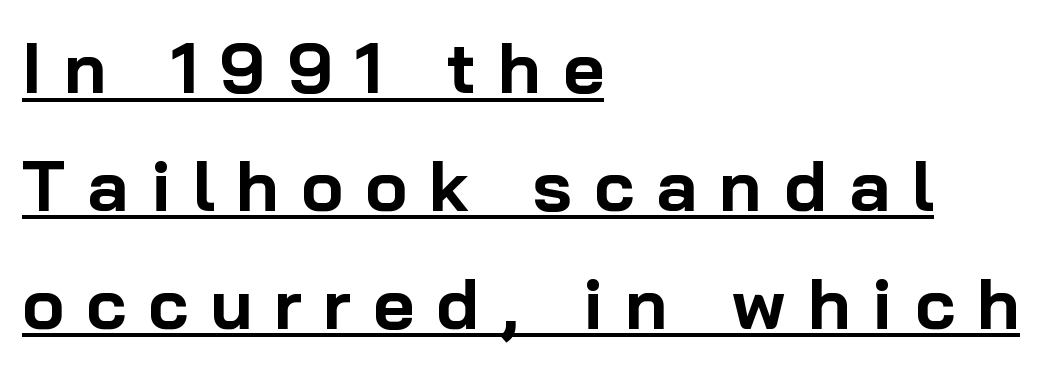
{"serif": "no", "italic": "no", "bold": "yes", "weight": "bold", "width": "normal", "stroke_contrast": "low", "x_height": "medium", "monospaced": "no", "underline": "yes", "align": "left", "line_spacing": "normal", "line_spacing_ratio": 1.66, "letter_spacing": "wide", "letter_spacing_em": 0.31, "glyph_px": 71}
